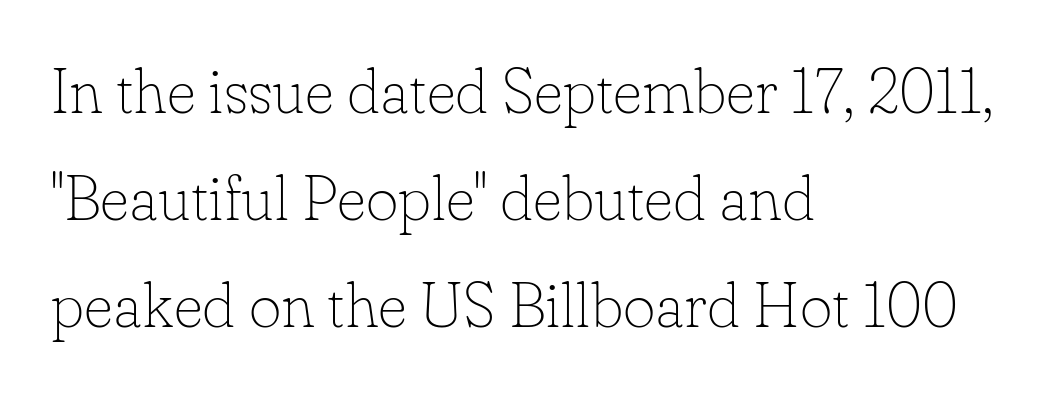
{"serif": "yes", "italic": "no", "bold": "no", "weight": "thin", "width": "normal", "stroke_contrast": "low", "x_height": "small", "monospaced": "no", "underline": "no", "align": "left", "line_spacing": "normal", "line_spacing_ratio": 1.7, "letter_spacing": "normal", "letter_spacing_em": 0.0, "glyph_px": 63}
